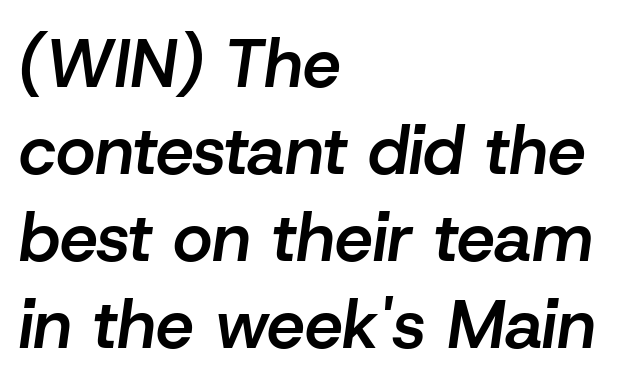
{"italic": "yes", "lean": "right", "slant_degrees": 8, "bold": "semi", "weight": "semibold", "width": "normal", "stroke_contrast": "low", "x_height": "medium", "monospaced": "no", "underline": "no", "align": "left", "line_spacing": "normal", "line_spacing_ratio": 1.28, "letter_spacing": "normal", "letter_spacing_em": 0.0, "glyph_px": 68}
